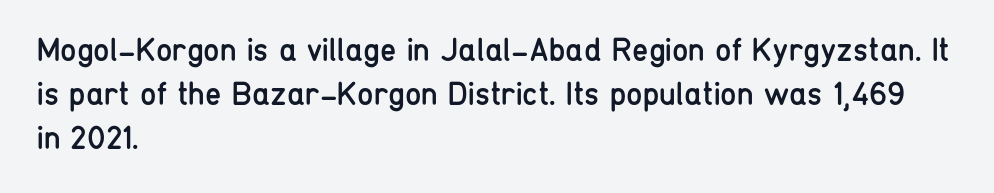
Q: Is the text bold? A: No.
Q: Is the text italic (slanted)? A: No, it is upright.
Q: Is the typeface a serif or a sans-serif typeface? A: Sans-serif.
Q: Is the text underlined? A: No.
Q: How is the paragraph aligned? A: Left-aligned.
Q: Is the spacing between letters normal or unusually wide? A: Normal.
Q: Is the spacing between lines tight, normal or loose? A: Normal.
Q: Width (condensed, normal, or wide)? A: Condensed.
Q: Stroke contrast? A: Low.
Q: x-height? A: Medium.
Q: Monospaced? A: No.
